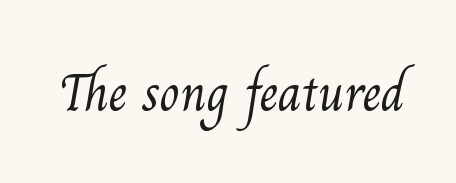
Q: Is the text bold? A: No.
Q: Is the typeface a serif or a sans-serif typeface? A: Serif.
Q: Is the text underlined? A: No.
Q: Is the spacing between letters normal or unusually wide? A: Normal.
Q: Width (condensed, normal, or wide)? A: Normal.
Q: Stroke contrast? A: Medium.
Q: x-height? A: Small.
Q: Monospaced? A: No.
